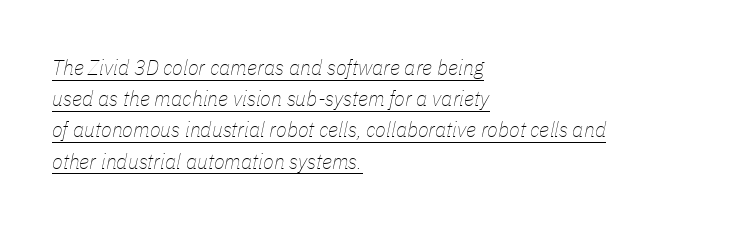
The passage shown stacks its lines at a standard gap. How are the letters spaced? Ordinarily, with no added tracking. Every character sits at an angle, as italics do. Check the space under the baseline: a stroke is drawn there. The lines are quadded left. Weight: regular or lighter.
